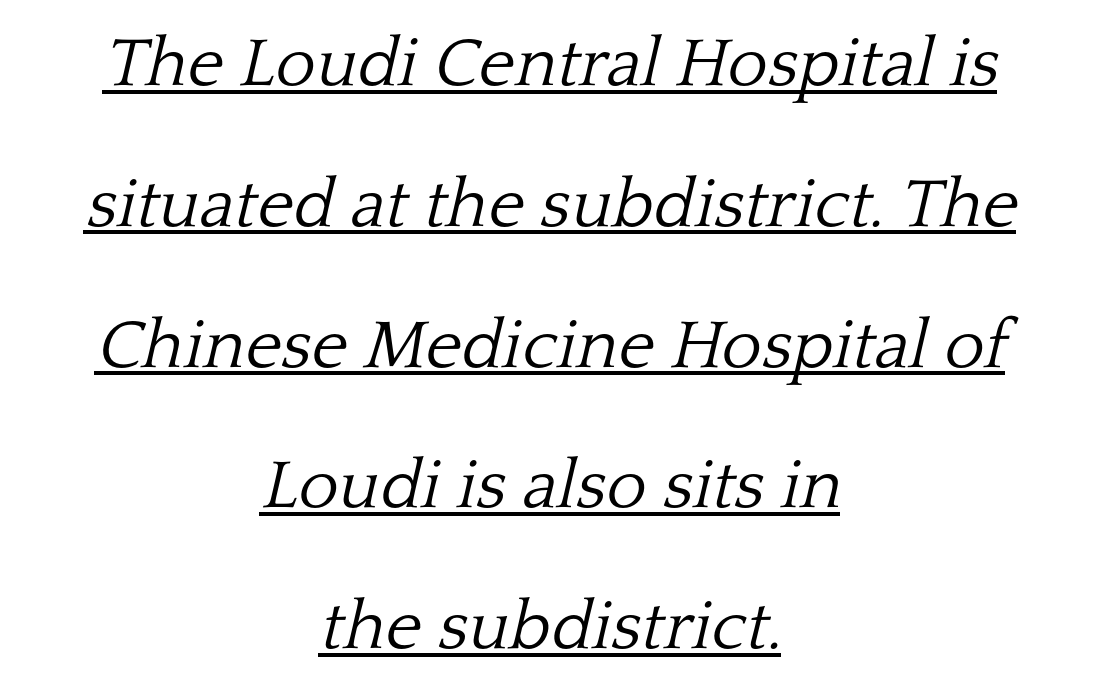
Q: Is the text bold? A: No.
Q: Is the text italic (slanted)? A: Yes, it leans right by about 13 degrees.
Q: Is the typeface a serif or a sans-serif typeface? A: Serif.
Q: Is the text underlined? A: Yes.
Q: How is the paragraph aligned? A: Centered.
Q: Is the spacing between letters normal or unusually wide? A: Normal.
Q: Is the spacing between lines tight, normal or loose? A: Loose.
Q: Width (condensed, normal, or wide)? A: Normal.
Q: Stroke contrast? A: Low.
Q: x-height? A: Medium.
Q: Monospaced? A: No.
